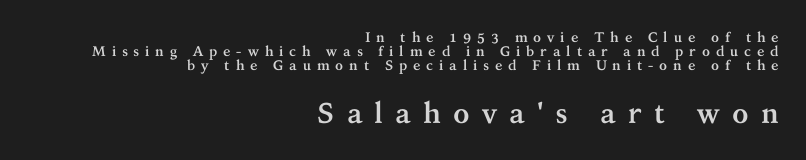
Q: Is the text bold? A: Yes.
Q: Is the text italic (slanted)? A: No, it is upright.
Q: Is the typeface a serif or a sans-serif typeface? A: Serif.
Q: Is the text underlined? A: No.
Q: How is the paragraph aligned? A: Right-aligned.
Q: Is the spacing between letters normal or unusually wide? A: Unusually wide.
Q: Is the spacing between lines tight, normal or loose? A: Tight.
Q: Which block of text is set in a larger size, the first (top) or the second (bottom)? A: The second (bottom) one.
Q: Width (condensed, normal, or wide)? A: Normal.
Q: Stroke contrast? A: Medium.
Q: x-height? A: Medium.
Q: Monospaced? A: No.
